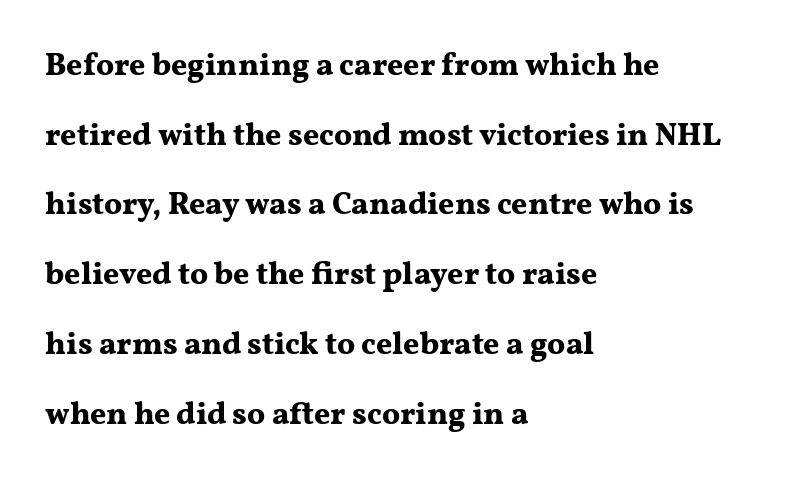
The area under the type is left untouched. The rendering uses a large line-height, opening up the rows. Spacing verdict: proportional, widths tailored to each character. Caption: multi-line text, flush left, ragged right. Bold? Absolutely — the strokes are thick and heavy. Is this a sans? No — the strokes have serifs.
